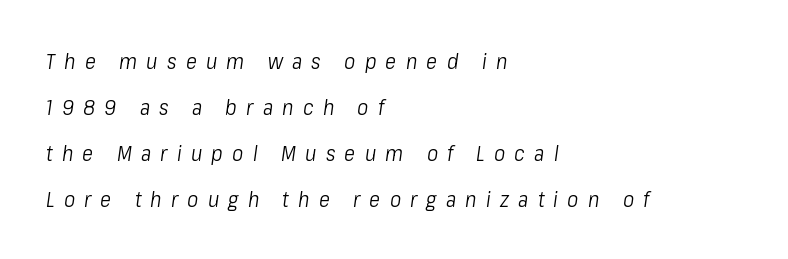
The image shows 21 px text type, italic (leaning right); set left-aligned, loose line spacing (2.19x), unusually wide letter spacing (+0.44 em), not underlined.
